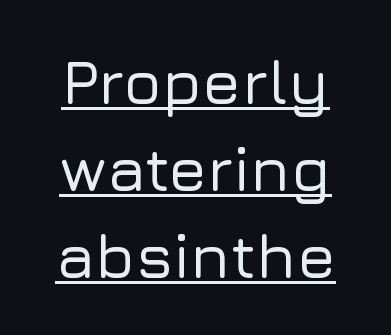
{"serif": "no", "italic": "no", "width": "normal", "stroke_contrast": "low", "x_height": "medium", "monospaced": "no", "underline": "yes", "line_spacing": "normal", "line_spacing_ratio": 1.38, "letter_spacing": "normal", "letter_spacing_em": 0.0, "glyph_px": 63}
